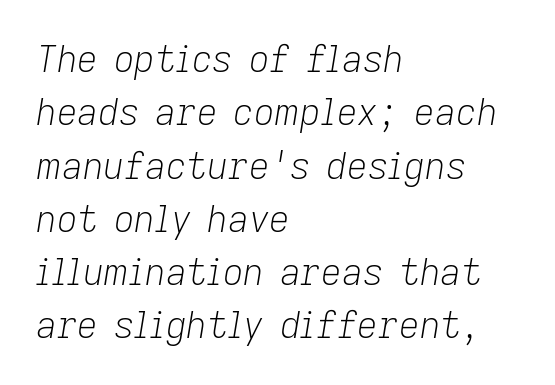
{"italic": "yes", "lean": "right", "slant_degrees": 9, "bold": "no", "weight": "light", "width": "normal", "stroke_contrast": "low", "x_height": "medium", "monospaced": "no", "underline": "no", "align": "left", "line_spacing": "normal", "line_spacing_ratio": 1.48, "letter_spacing": "normal", "letter_spacing_em": 0.0, "glyph_px": 36}
